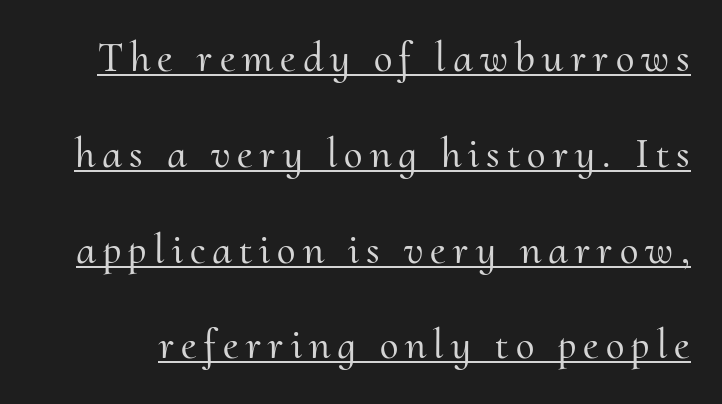
These lines stand farther apart than default settings would place them. Looks like someone drew a line under every word here. You can tell from the footed stems that serif type was used. Nope, not italic — everything's standing straight.
